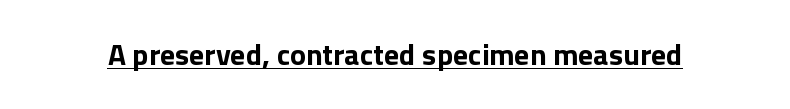
The image shows 30 px bold sans-serif type, upright; set normal letter spacing, underlined; low stroke contrast and a medium x-height.
